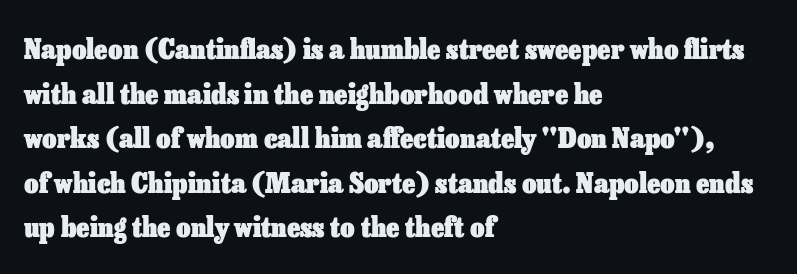
The image shows 28 px heavy type, upright; set left-aligned, normal line spacing (1.59x), normal letter spacing, not underlined; low stroke contrast and a medium x-height.
